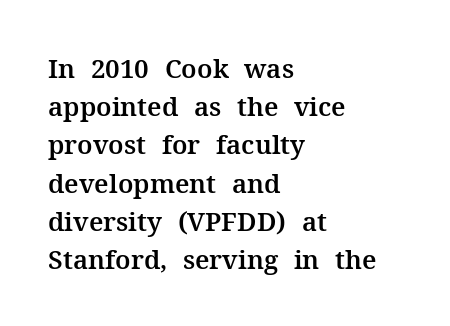
Q: Is the text italic (slanted)? A: No, it is upright.
Q: Is the text underlined? A: No.
Q: How is the paragraph aligned? A: Left-aligned.
Q: Is the spacing between letters normal or unusually wide? A: Normal.
Q: Is the spacing between lines tight, normal or loose? A: Normal.
